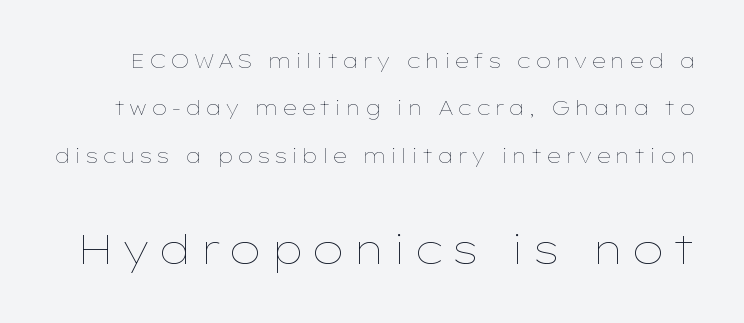
The image shows 41 px thin, wide type, upright; set loose line spacing (2.37x), not underlined; the second (bottom) block is 2.05x larger; low stroke contrast and a medium x-height.
